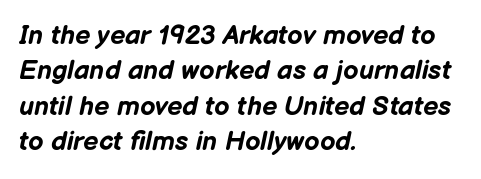
{"italic": "yes", "lean": "right", "slant_degrees": 12, "bold": "yes", "underline": "no", "align": "left", "line_spacing": "normal", "line_spacing_ratio": 1.31, "letter_spacing": "normal", "letter_spacing_em": 0.0, "glyph_px": 27}
